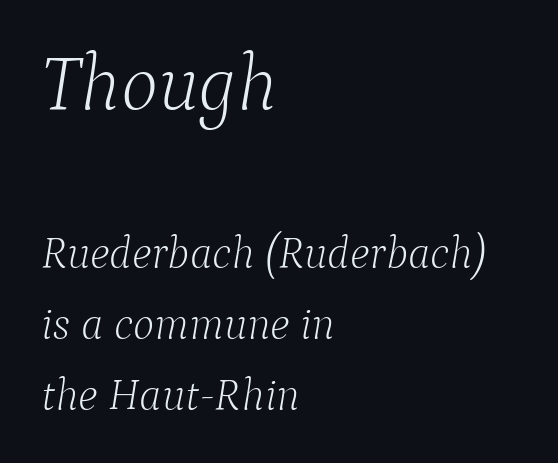
Varying glyph widths throughout — classic text-font behaviour. This rendering features lettering with no underline. Does the leading feel generous? No, just average. The font sits on the lighter half of the weight spectrum, regular included.
